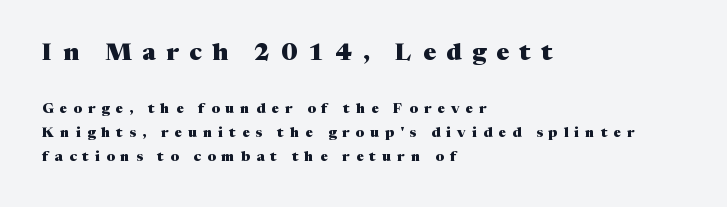
The image shows 24 px bold type, upright; set left-aligned, normal line spacing (1.7x), unusually wide letter spacing (+0.44 em), not underlined; the first (top) block is 1.71x larger.
